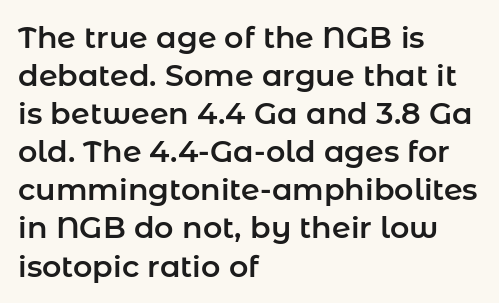
{"serif": "no", "italic": "no", "width": "normal", "stroke_contrast": "low", "x_height": "medium", "monospaced": "no", "underline": "no", "align": "left", "line_spacing": "normal", "line_spacing_ratio": 1.27, "letter_spacing": "normal", "letter_spacing_em": 0.0, "glyph_px": 30}
